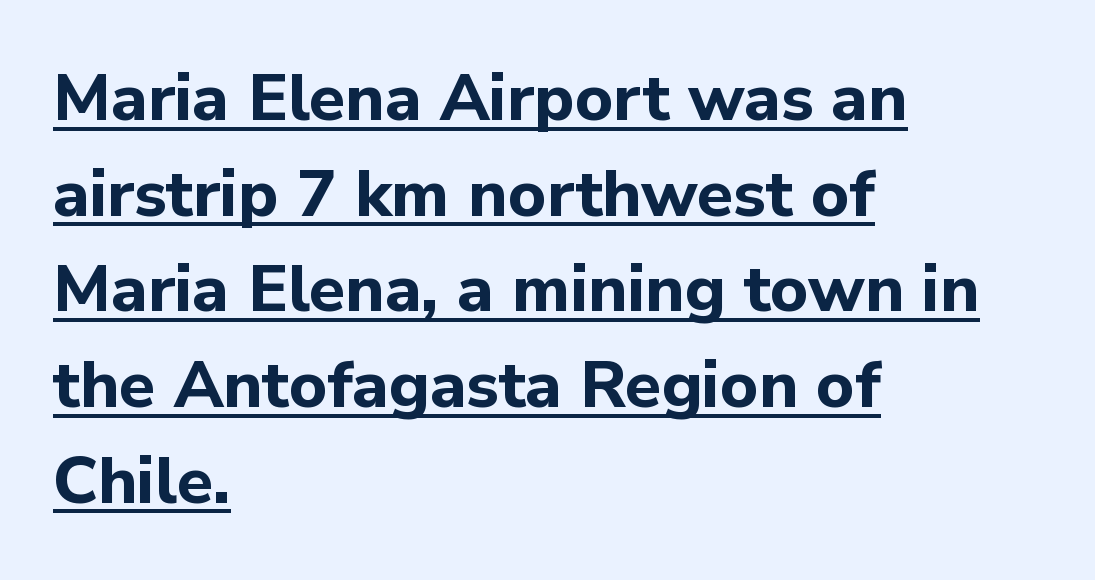
The passage shown stacks its lines at a standard gap. Each line of the rendering has a horizontal stroke beneath the glyphs. The type is set solid horizontally, with unmodified tracking. Observe the absence of serifs on each vertical stroke in this sample. A typesetter would mark this as roman, not italic.
